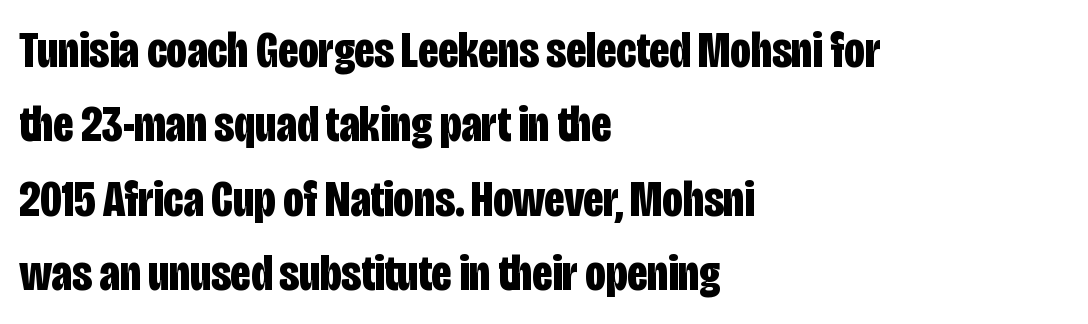
The text block is weighted toward the left margin, trailing off unevenly rightward. Characters follow at the spacing the type designer built in. Chunky letters — that's bold for sure. These lines were composed using upright roman letters. The space directly below the letters is spotless. Line spacing here is normal.
